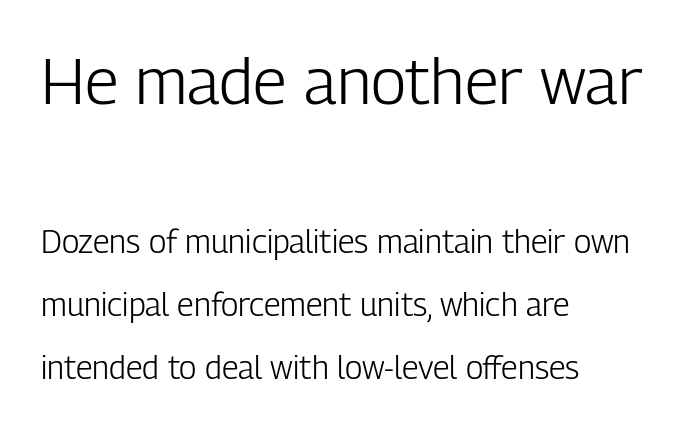
The rendering uses natural spacing where letterforms have individual widths. On a weight scale, this lands at 450 or below. These lines are set flush left with a ragged right edge. The letters carry no serifs — their stems end cleanly without finishing strokes. The words here are not underlined.
